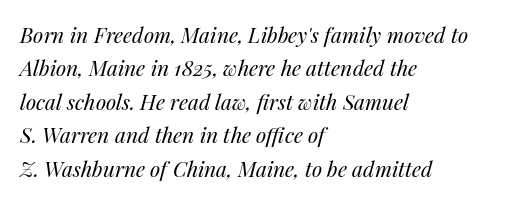
The image shows 21 px text type, italic (leaning right); set left-aligned, normal line spacing (1.59x), normal letter spacing, not underlined.
